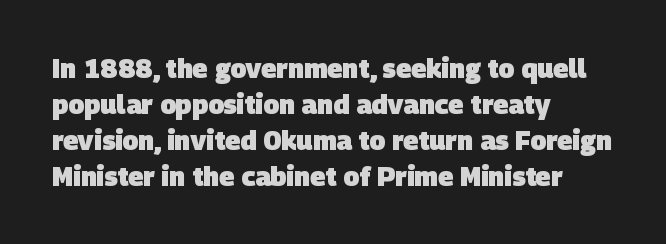
Q: Is the text bold? A: Yes.
Q: Is the text underlined? A: No.
Q: How is the paragraph aligned? A: Left-aligned.
Q: Is the spacing between letters normal or unusually wide? A: Normal.
Q: Is the spacing between lines tight, normal or loose? A: Normal.
